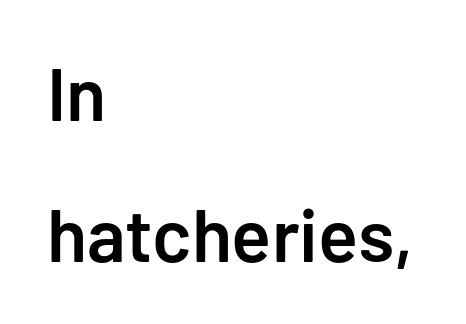
The image shows 74 px semibold sans-serif type, upright; set left-aligned, loose line spacing (1.9x), normal letter spacing, not underlined; low stroke contrast and a medium x-height.
